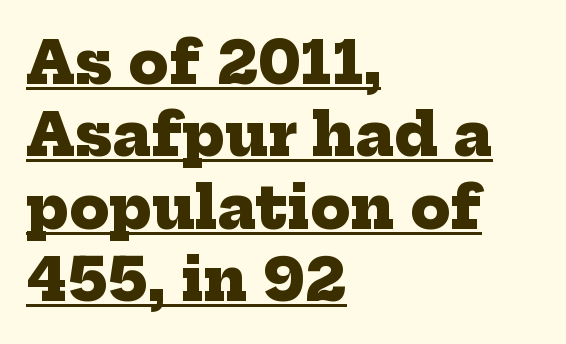
{"serif": "yes", "bold": "yes", "weight": "heavy", "width": "normal", "stroke_contrast": "low", "x_height": "medium", "monospaced": "no", "underline": "yes", "align": "left", "line_spacing": "normal", "line_spacing_ratio": 1.25, "letter_spacing": "normal", "letter_spacing_em": 0.0, "glyph_px": 58}
